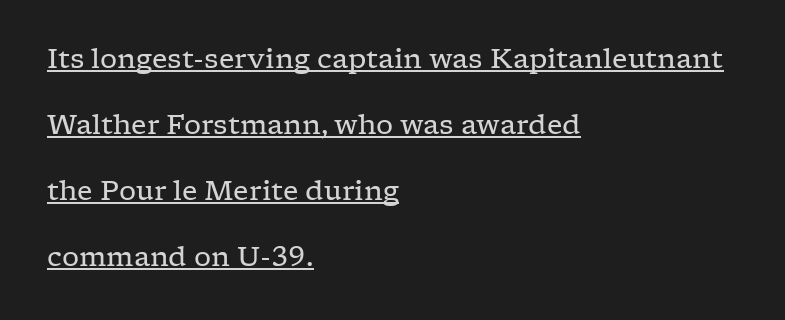
The image shows 27 px text type, upright; set left-aligned, loose line spacing (2.44x), normal letter spacing, underlined.
